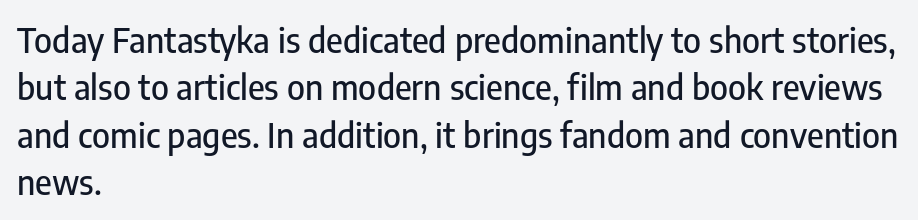
The image shows 34 px condensed sans-serif type, upright; set left-aligned, normal line spacing (1.39x), normal letter spacing, not underlined; low stroke contrast and a medium x-height.
